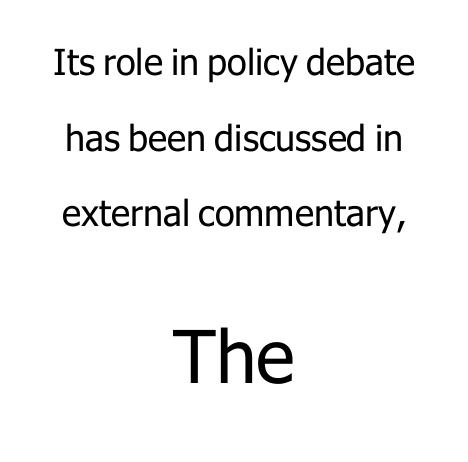
Q: Is the text bold? A: No.
Q: Is the text italic (slanted)? A: No, it is upright.
Q: Is the typeface a serif or a sans-serif typeface? A: Sans-serif.
Q: Is the text underlined? A: No.
Q: How is the paragraph aligned? A: Centered.
Q: Is the spacing between letters normal or unusually wide? A: Normal.
Q: Is the spacing between lines tight, normal or loose? A: Loose.
Q: Which block of text is set in a larger size, the first (top) or the second (bottom)? A: The second (bottom) one.
Q: Width (condensed, normal, or wide)? A: Normal.
Q: Stroke contrast? A: Low.
Q: x-height? A: Medium.
Q: Monospaced? A: No.
